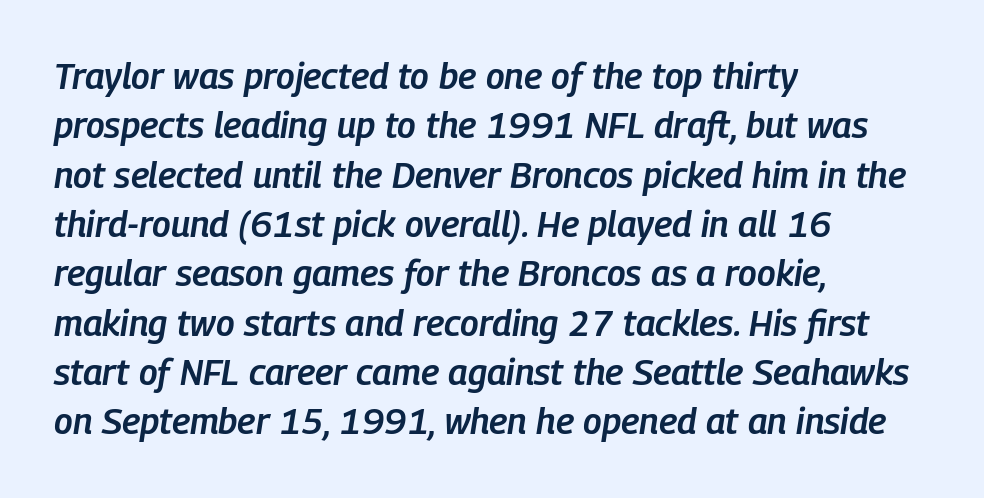
Q: Is the text bold? A: Semi-bold.
Q: Is the text italic (slanted)? A: Yes, it leans right by about 9 degrees.
Q: Is the text underlined? A: No.
Q: How is the paragraph aligned? A: Left-aligned.
Q: Is the spacing between letters normal or unusually wide? A: Normal.
Q: Is the spacing between lines tight, normal or loose? A: Normal.
Q: Width (condensed, normal, or wide)? A: Condensed.
Q: Stroke contrast? A: Low.
Q: x-height? A: Medium.
Q: Monospaced? A: No.
